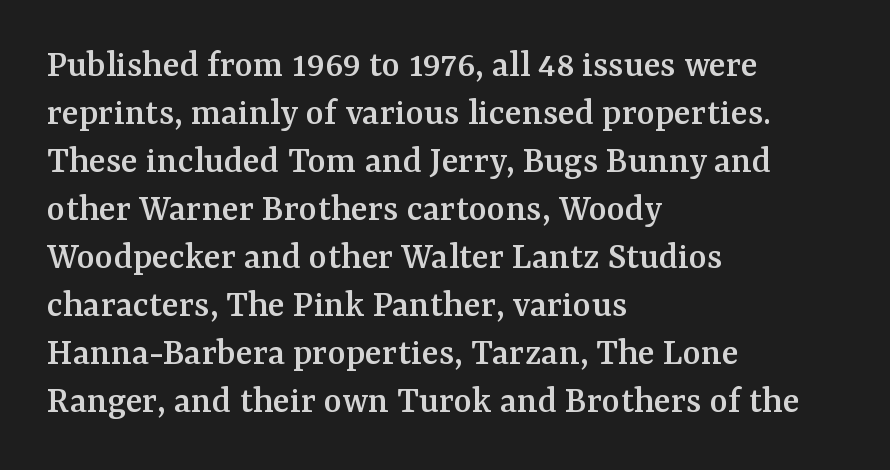
Q: Is the text italic (slanted)? A: No, it is upright.
Q: Is the typeface a serif or a sans-serif typeface? A: Serif.
Q: Is the text underlined? A: No.
Q: How is the paragraph aligned? A: Left-aligned.
Q: Is the spacing between letters normal or unusually wide? A: Normal.
Q: Width (condensed, normal, or wide)? A: Normal.
Q: Stroke contrast? A: Medium.
Q: x-height? A: Medium.
Q: Monospaced? A: No.
